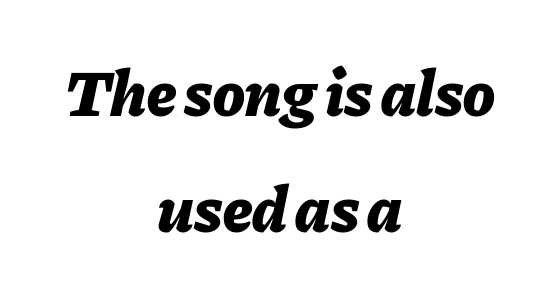
The image shows 66 px bold type, italic (leaning right); set centered, line spacing 1.76x, normal letter spacing, not underlined; low stroke contrast and a medium x-height.
